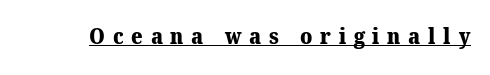
The image shows 22 px bold type; set unusually wide letter spacing (+0.35 em), underlined.
